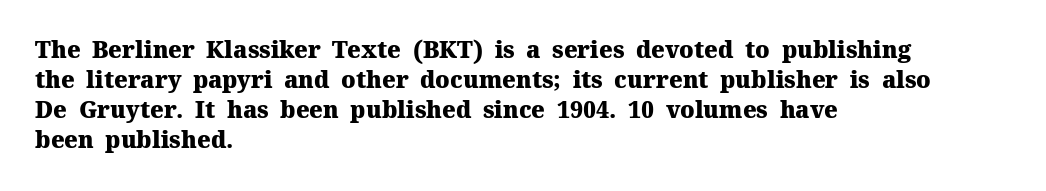
{"italic": "no", "bold": "yes", "underline": "no", "align": "left", "line_spacing": "normal", "line_spacing_ratio": 1.3, "letter_spacing": "normal", "letter_spacing_em": 0.0, "glyph_px": 23}
